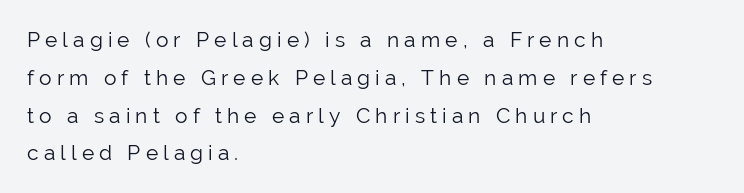
{"italic": "no", "bold": "no", "underline": "no", "align": "left", "line_spacing_ratio": 1.8, "letter_spacing": "wide", "letter_spacing_em": 0.24, "glyph_px": 21}
